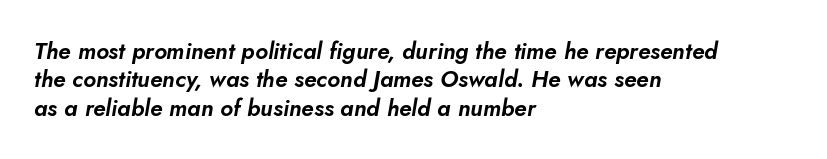
Q: Is the text italic (slanted)? A: Yes, it leans right by about 5 degrees.
Q: Is the text underlined? A: No.
Q: How is the paragraph aligned? A: Left-aligned.
Q: Is the spacing between letters normal or unusually wide? A: Normal.
